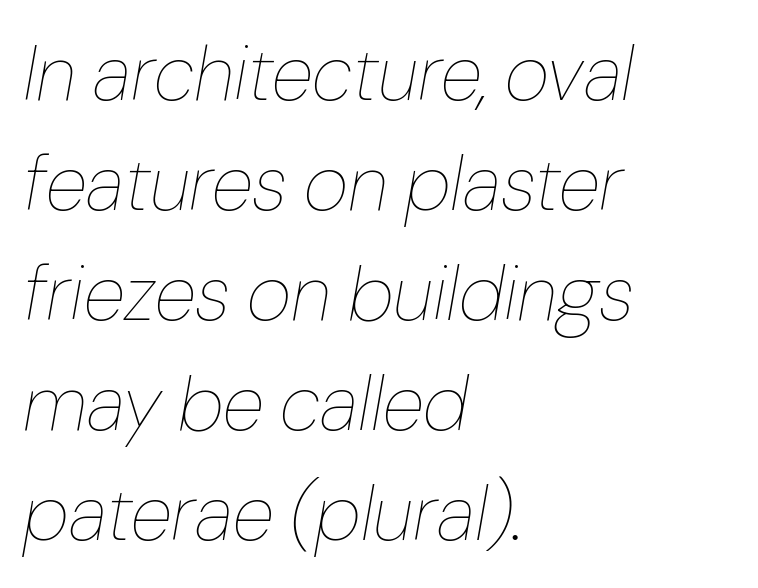
The image shows 77 px thin type, italic (leaning right); set left-aligned, normal line spacing (1.43x), normal letter spacing, not underlined; low stroke contrast and a medium x-height.
